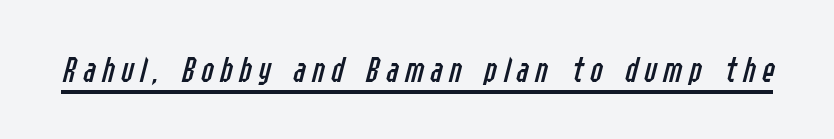
Q: Is the text bold? A: No.
Q: Is the text italic (slanted)? A: Yes, it leans right by about 14 degrees.
Q: Is the text underlined? A: Yes.
Q: Width (condensed, normal, or wide)? A: Condensed.
Q: Stroke contrast? A: Low.
Q: x-height? A: Medium.
Q: Monospaced? A: No.
